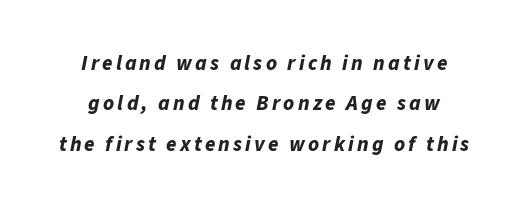
{"italic": "yes", "lean": "right", "slant_degrees": 11, "bold": "yes", "underline": "no", "align": "center", "line_spacing": "loose", "line_spacing_ratio": 1.92, "glyph_px": 21}
